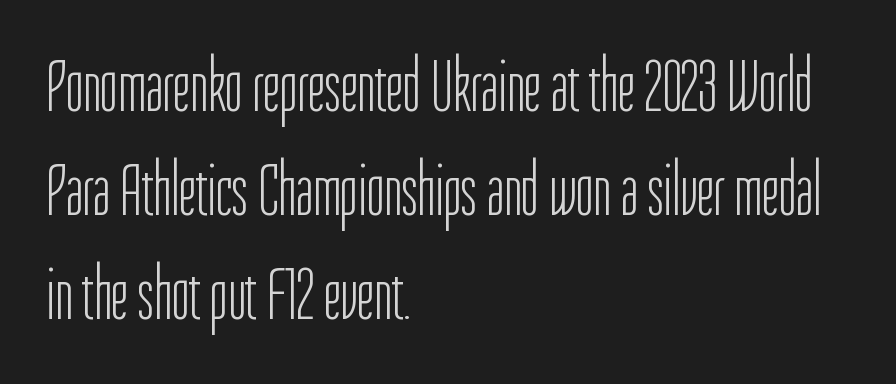
{"serif": "no", "italic": "no", "bold": "no", "weight": "light", "width": "condensed", "stroke_contrast": "low", "x_height": "medium", "monospaced": "no", "underline": "no", "align": "left", "line_spacing": "normal", "line_spacing_ratio": 1.39, "letter_spacing": "normal", "letter_spacing_em": 0.0, "glyph_px": 75}
